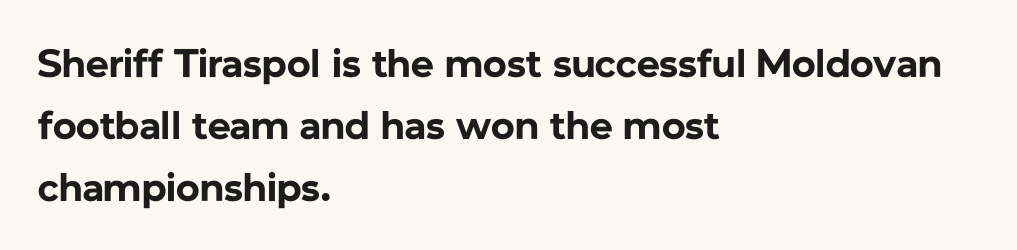
The image shows 40 px bold sans-serif type, upright; set left-aligned, normal line spacing (1.55x), normal letter spacing, not underlined; low stroke contrast and a medium x-height.
